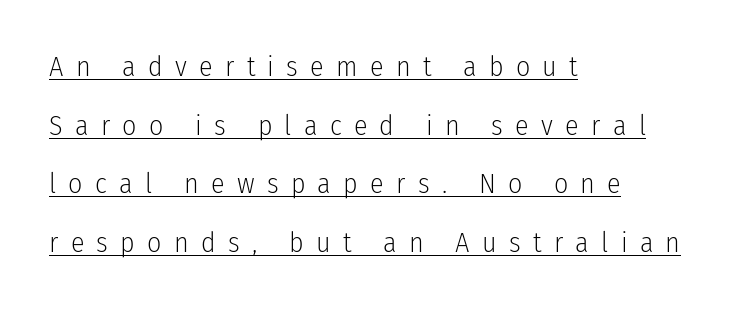
The image shows 28 px light, condensed sans-serif type, upright; set left-aligned, loose line spacing (2.09x), unusually wide letter spacing (+0.44 em), underlined; low stroke contrast and a medium x-height.
